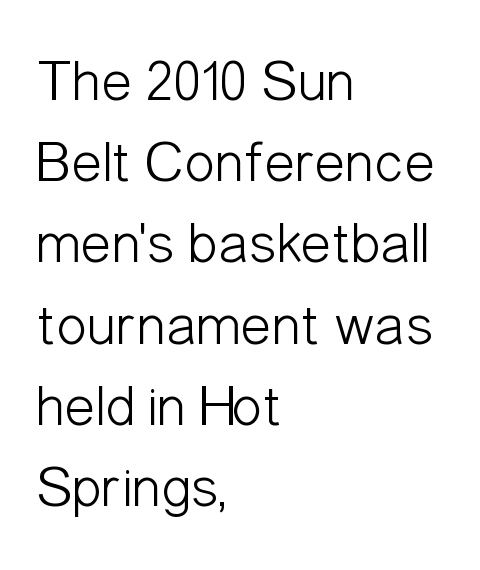
The image shows 58 px light, condensed sans-serif type, upright; set left-aligned, normal line spacing (1.4x), normal letter spacing, not underlined; low stroke contrast and a medium x-height.
